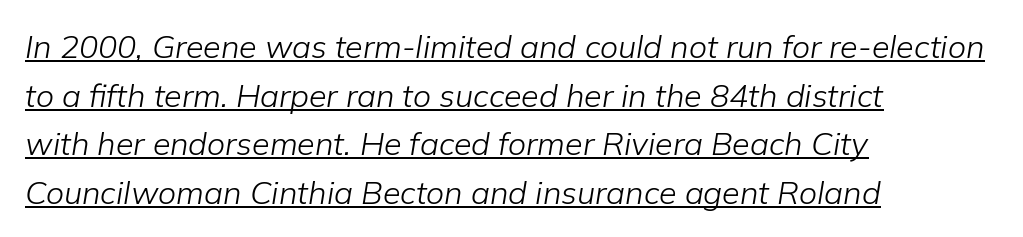
The image shows 32 px light type, italic (leaning right); set left-aligned, normal line spacing (1.52x), normal letter spacing, underlined; low stroke contrast and a medium x-height.
